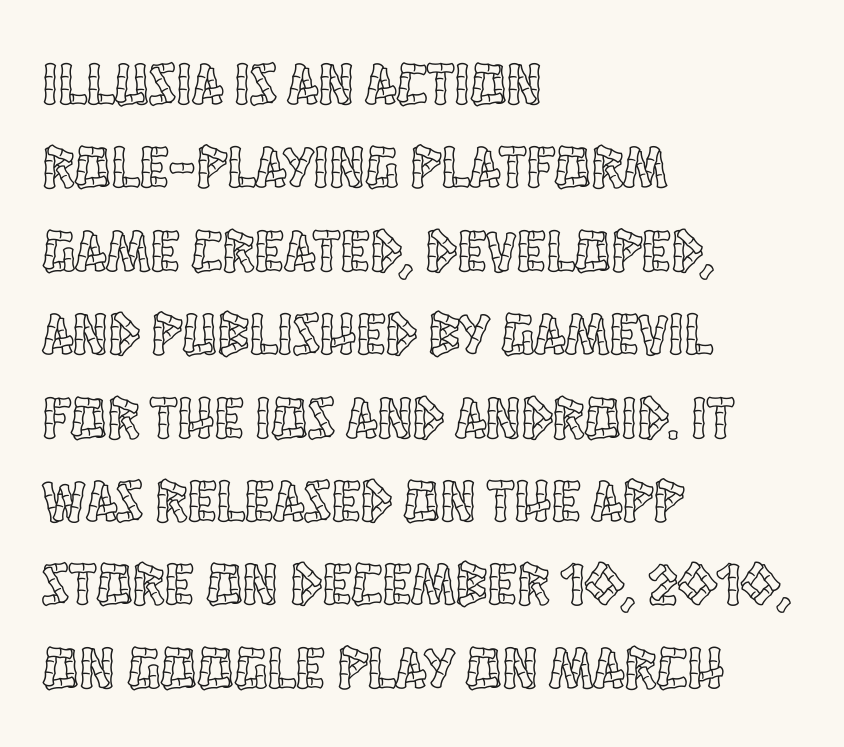
Q: Is the text italic (slanted)? A: No, it is upright.
Q: Is the text underlined? A: No.
Q: How is the paragraph aligned? A: Left-aligned.
Q: Is the spacing between letters normal or unusually wide? A: Normal.
Q: Is the spacing between lines tight, normal or loose? A: Normal.
Q: Width (condensed, normal, or wide)? A: Condensed.
Q: x-height? A: Large.
Q: Monospaced? A: No.
